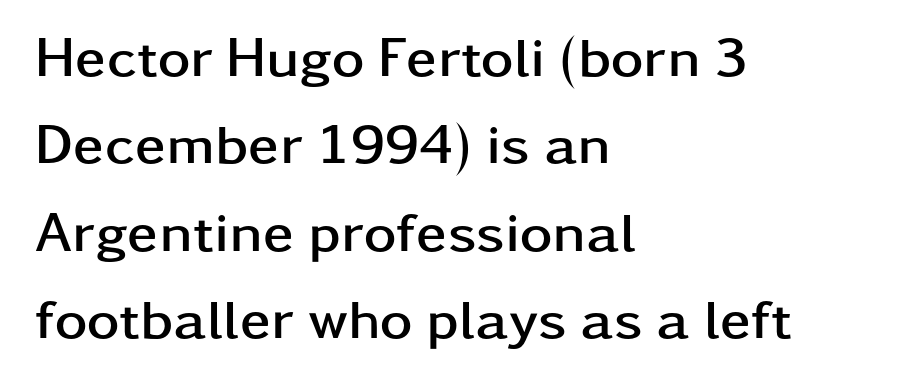
Q: Is the text bold? A: Yes.
Q: Is the text italic (slanted)? A: No, it is upright.
Q: Is the typeface a serif or a sans-serif typeface? A: Sans-serif.
Q: Is the text underlined? A: No.
Q: How is the paragraph aligned? A: Left-aligned.
Q: Is the spacing between letters normal or unusually wide? A: Normal.
Q: Is the spacing between lines tight, normal or loose? A: Normal.
Q: Width (condensed, normal, or wide)? A: Wide.
Q: Stroke contrast? A: Low.
Q: x-height? A: Medium.
Q: Monospaced? A: No.
